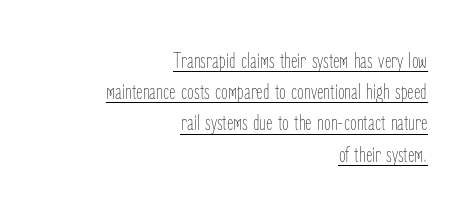
The image shows 22 px text type, upright; set right-aligned, normal line spacing (1.42x), normal letter spacing, underlined.
